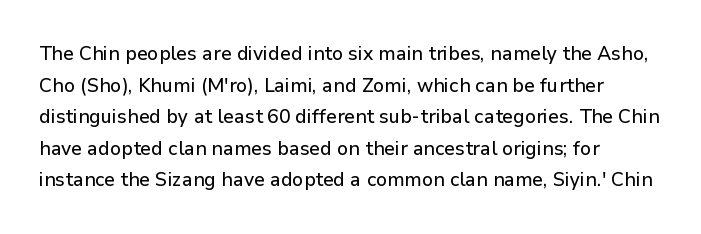
The image shows 20 px text type, upright; set left-aligned, normal line spacing (1.58x), normal letter spacing, not underlined.
